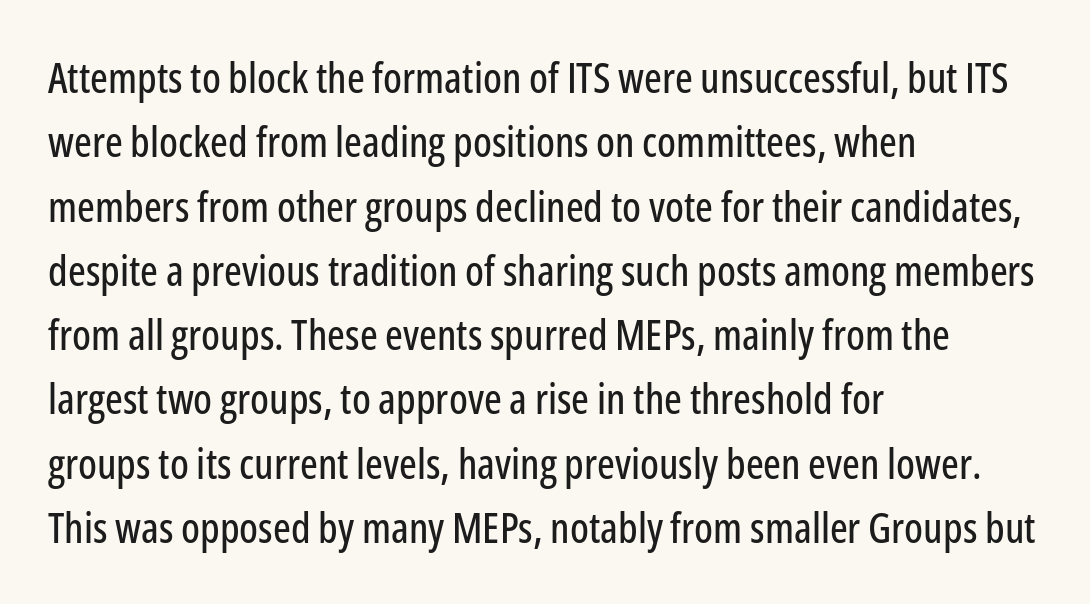
The image shows 42 px condensed sans-serif type, upright; set left-aligned, normal line spacing (1.53x), normal letter spacing, not underlined; low stroke contrast and a medium x-height.
